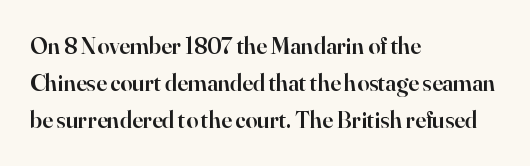
{"italic": "no", "bold": "semi", "underline": "no", "align": "left", "line_spacing": "normal", "line_spacing_ratio": 1.55, "letter_spacing": "normal", "letter_spacing_em": 0.0, "glyph_px": 24}
